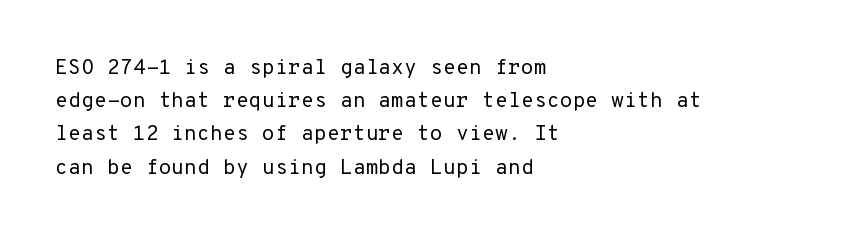
Q: Is the text bold? A: No.
Q: Is the text italic (slanted)? A: No, it is upright.
Q: Is the text underlined? A: No.
Q: How is the paragraph aligned? A: Left-aligned.
Q: Is the spacing between letters normal or unusually wide? A: Normal.
Q: Is the spacing between lines tight, normal or loose? A: Normal.
